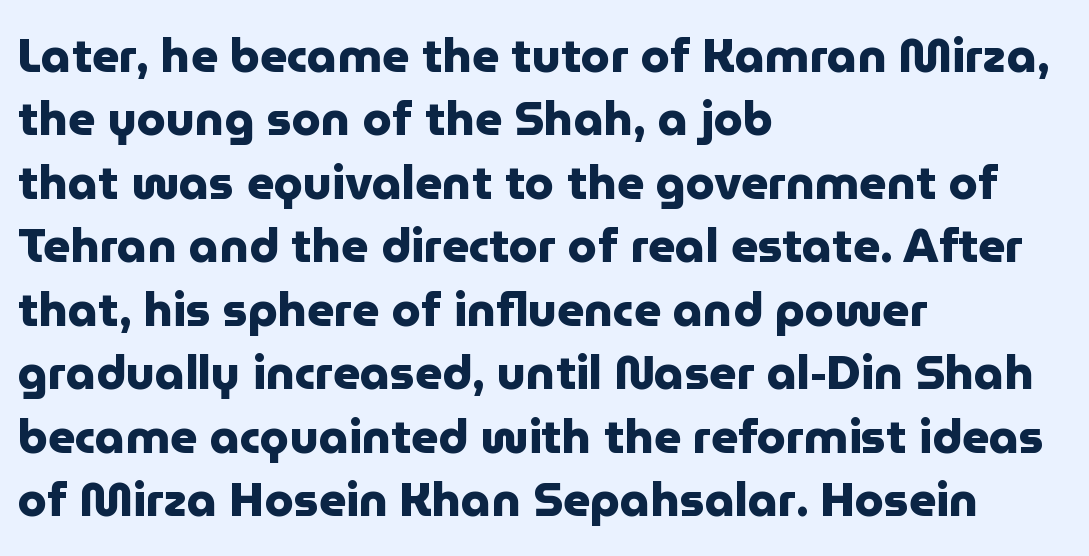
Q: Is the text bold? A: Yes.
Q: Is the text italic (slanted)? A: No, it is upright.
Q: Is the typeface a serif or a sans-serif typeface? A: Sans-serif.
Q: Is the text underlined? A: No.
Q: How is the paragraph aligned? A: Left-aligned.
Q: Is the spacing between letters normal or unusually wide? A: Normal.
Q: Is the spacing between lines tight, normal or loose? A: Normal.
Q: Width (condensed, normal, or wide)? A: Normal.
Q: Stroke contrast? A: Low.
Q: x-height? A: Medium.
Q: Monospaced? A: No.
